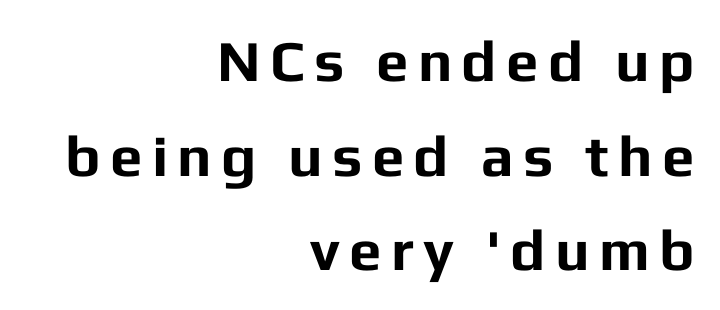
The image shows 58 px bold sans-serif type, upright; set right-aligned, normal line spacing (1.63x), not underlined; low stroke contrast and a medium x-height.
